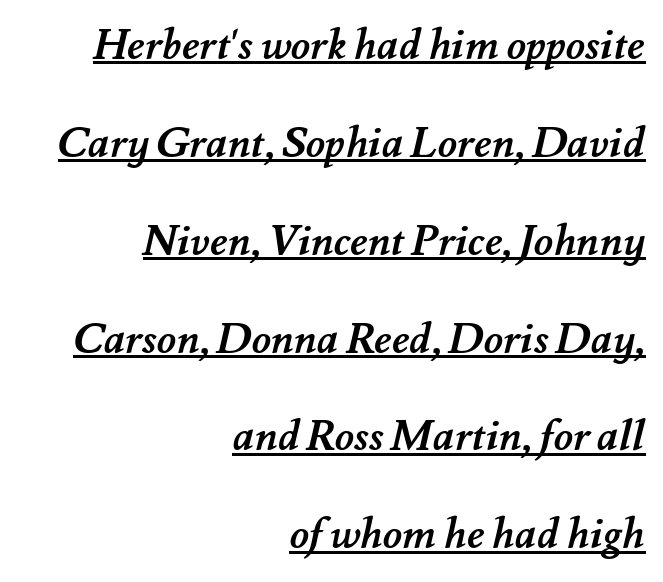
Q: Is the text bold? A: Yes.
Q: Is the text underlined? A: Yes.
Q: How is the paragraph aligned? A: Right-aligned.
Q: Is the spacing between letters normal or unusually wide? A: Normal.
Q: Is the spacing between lines tight, normal or loose? A: Loose.
Q: Width (condensed, normal, or wide)? A: Normal.
Q: Stroke contrast? A: Medium.
Q: x-height? A: Small.
Q: Monospaced? A: No.
